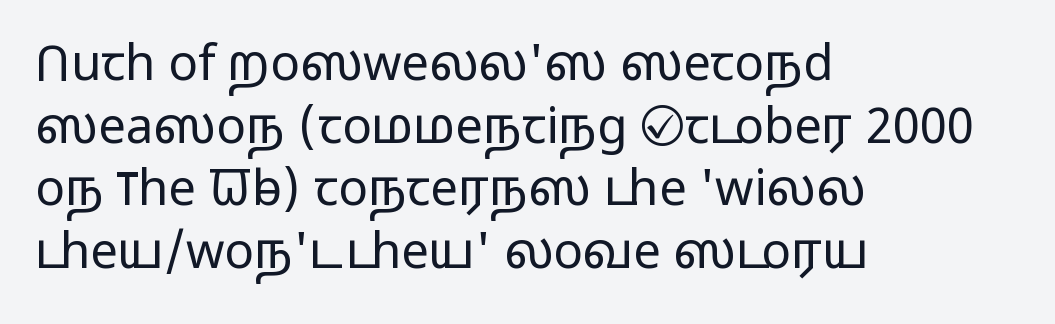
The image shows 49 px light, wide sans-serif type, upright; set left-aligned, normal line spacing (1.28x), normal letter spacing, not underlined; low stroke contrast and a medium x-height.
